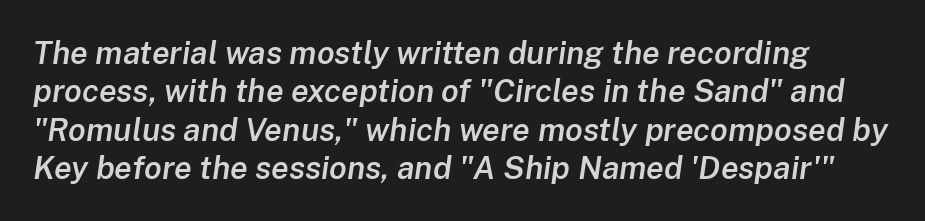
The image shows 32 px semibold type, italic (leaning right); set line spacing 1.2x, normal letter spacing, not underlined; low stroke contrast and a medium x-height.
